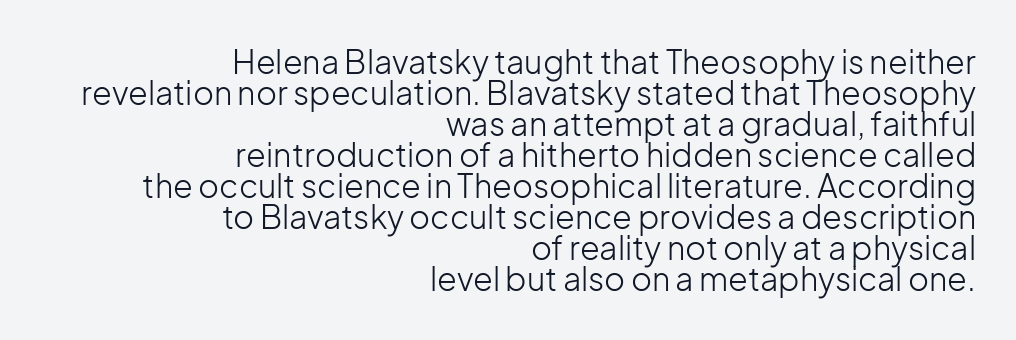
Q: Is the text bold? A: No.
Q: Is the text italic (slanted)? A: No, it is upright.
Q: Is the typeface a serif or a sans-serif typeface? A: Sans-serif.
Q: Is the text underlined? A: No.
Q: How is the paragraph aligned? A: Right-aligned.
Q: Is the spacing between letters normal or unusually wide? A: Normal.
Q: Is the spacing between lines tight, normal or loose? A: Tight.
Q: Width (condensed, normal, or wide)? A: Normal.
Q: Stroke contrast? A: Low.
Q: x-height? A: Medium.
Q: Monospaced? A: No.
